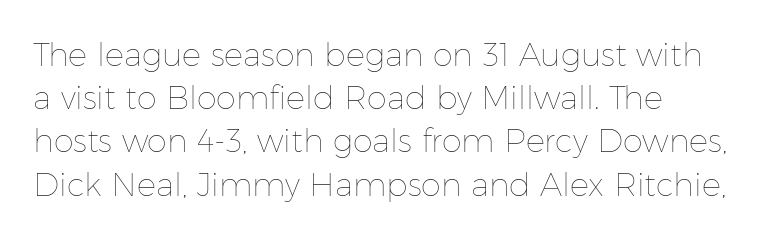
This sample uses an upright cut, with every glyph sitting square on the baseline. The baseline area is clear. Each letter keeps its own natural width here, so spacing adapts to shape. The strokes are not fattened; the text isn't bold. Successive baselines arrive at the customary interval.
